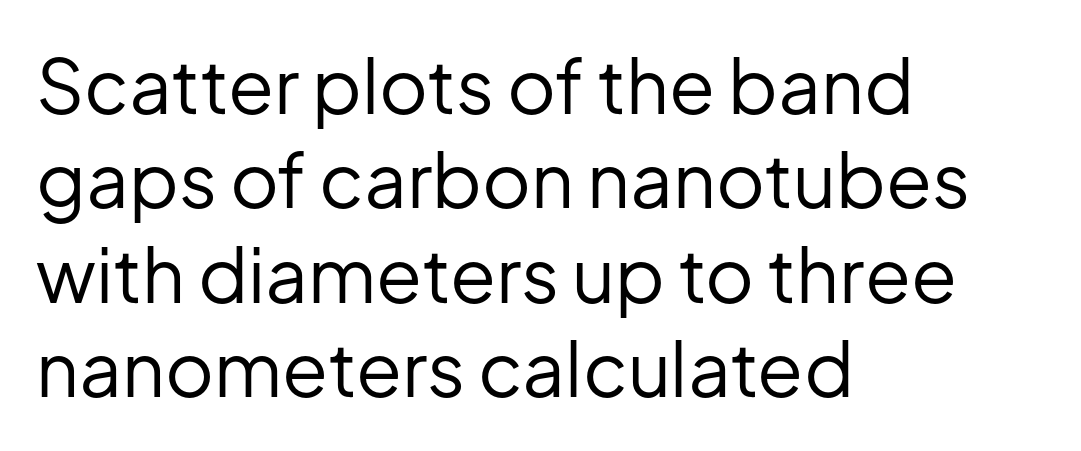
The image shows 75 px regular-weight sans-serif type, upright; set left-aligned, normal line spacing (1.26x), normal letter spacing, not underlined; low stroke contrast and a medium x-height.
